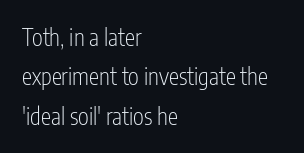
No word sits above an underline. Reading down the block, your eye returns to a fixed left position each line. A typesetter would mark this as roman, not italic. Short note: letters normally spaced. Each stroke keeps to a modest, everyday thickness or less.
